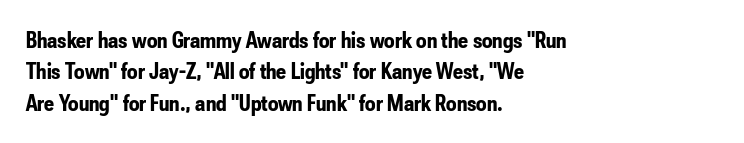
If you drew a line through each stem, it would be perfectly vertical. The face used here has the dense, thick strokes of a bold. All the whitespace from short lines collects on the right. Observe the ordinary spacing: letters are neighbours, not strangers. Rule under the text: the space is simply empty.
